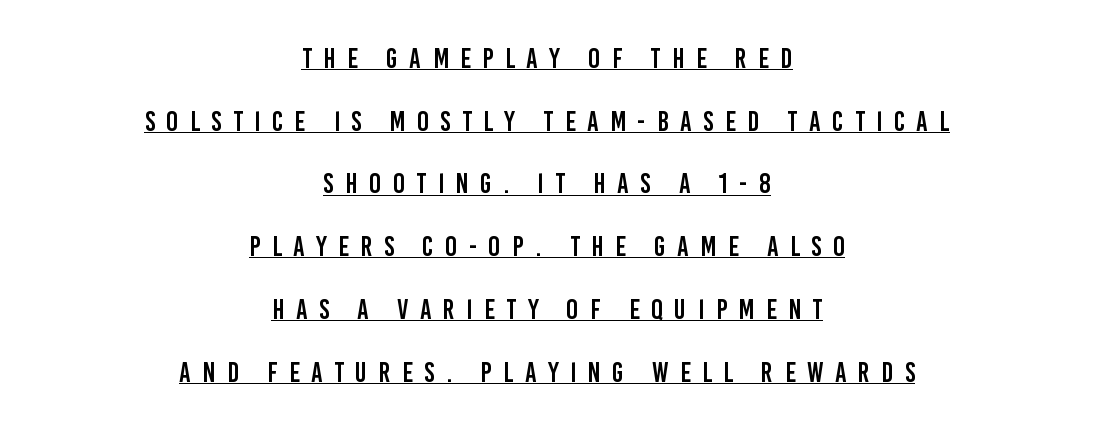
{"serif": "no", "italic": "no", "width": "condensed", "stroke_contrast": "low", "x_height": "large", "monospaced": "no", "underline": "yes", "align": "center", "line_spacing": "loose", "line_spacing_ratio": 2.24, "letter_spacing": "wide", "letter_spacing_em": 0.41, "glyph_px": 28}
